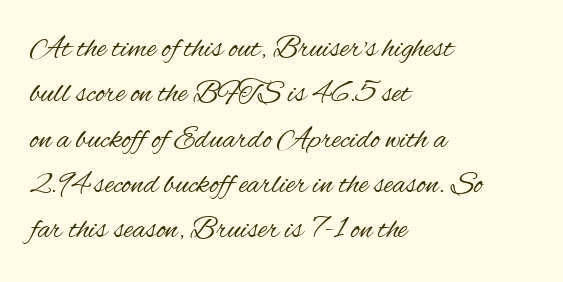
{"serif": "no", "bold": "no", "weight": "regular", "width": "condensed", "stroke_contrast": "medium", "x_height": "small", "monospaced": "no", "underline": "no", "align": "left", "line_spacing": "normal", "line_spacing_ratio": 1.46, "letter_spacing": "normal", "letter_spacing_em": 0.0, "glyph_px": 31}
